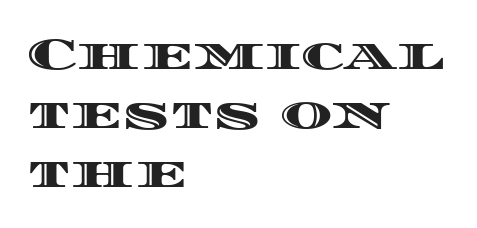
{"italic": "no", "width": "wide", "x_height": "large", "monospaced": "no", "underline": "no", "align": "left", "line_spacing": "normal", "line_spacing_ratio": 1.34, "letter_spacing": "normal", "letter_spacing_em": 0.0, "glyph_px": 44}
